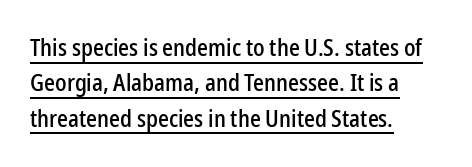
{"italic": "no", "underline": "yes", "align": "left", "line_spacing": "normal", "line_spacing_ratio": 1.47, "letter_spacing": "normal", "letter_spacing_em": 0.0, "glyph_px": 24}
